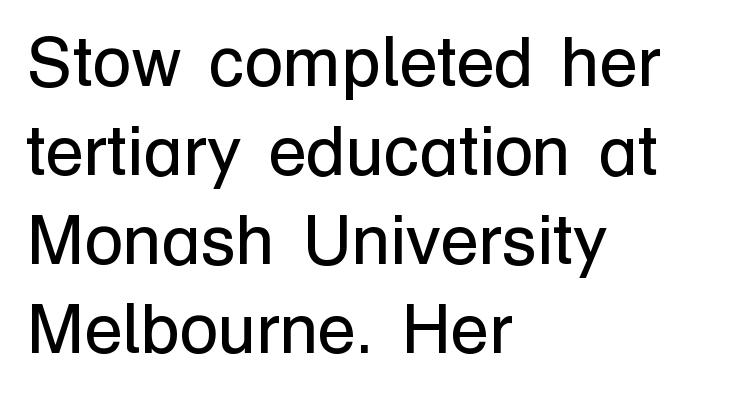
{"serif": "no", "italic": "no", "bold": "no", "weight": "regular", "width": "normal", "stroke_contrast": "low", "x_height": "medium", "monospaced": "no", "underline": "no", "align": "left", "line_spacing": "normal", "line_spacing_ratio": 1.27, "letter_spacing": "normal", "letter_spacing_em": 0.0, "glyph_px": 70}
